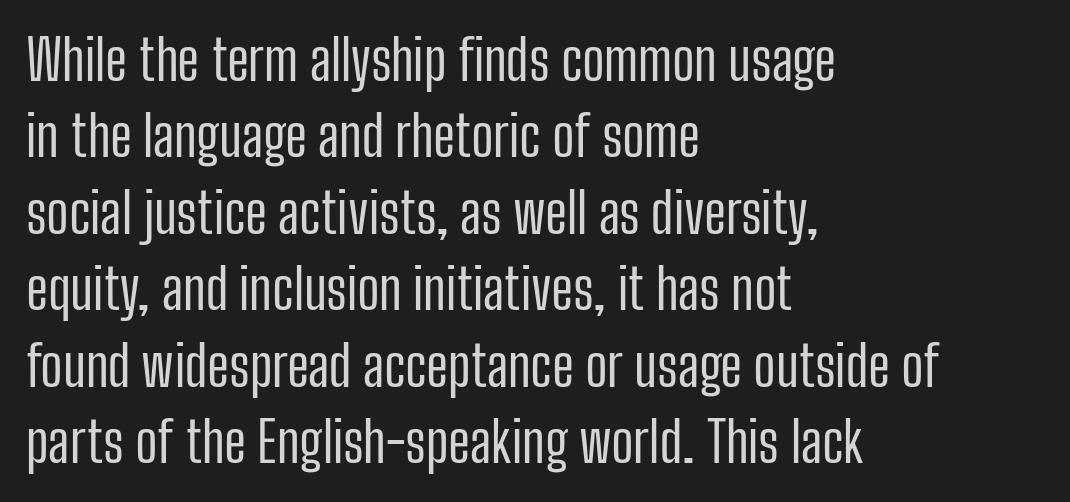
The image shows 55 px regular-weight, condensed sans-serif type, upright; set left-aligned, normal line spacing (1.39x), normal letter spacing, not underlined; low stroke contrast and a medium x-height.
